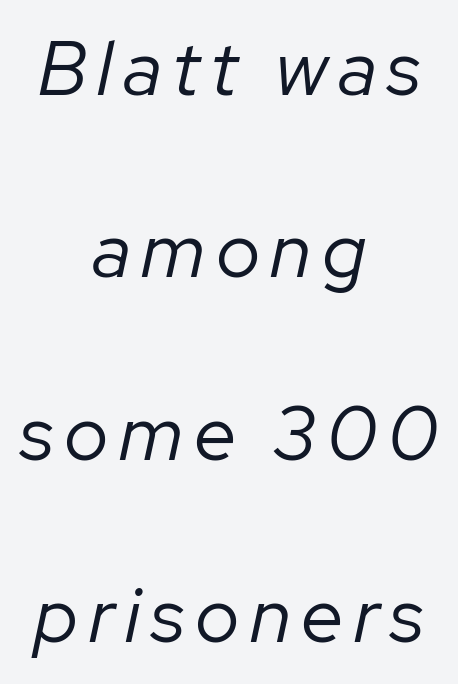
Q: Is the text bold? A: No.
Q: Is the text italic (slanted)? A: Yes, it leans right by about 12 degrees.
Q: Is the text underlined? A: No.
Q: How is the paragraph aligned? A: Centered.
Q: Is the spacing between lines tight, normal or loose? A: Loose.
Q: Width (condensed, normal, or wide)? A: Normal.
Q: Stroke contrast? A: Low.
Q: x-height? A: Medium.
Q: Monospaced? A: No.
